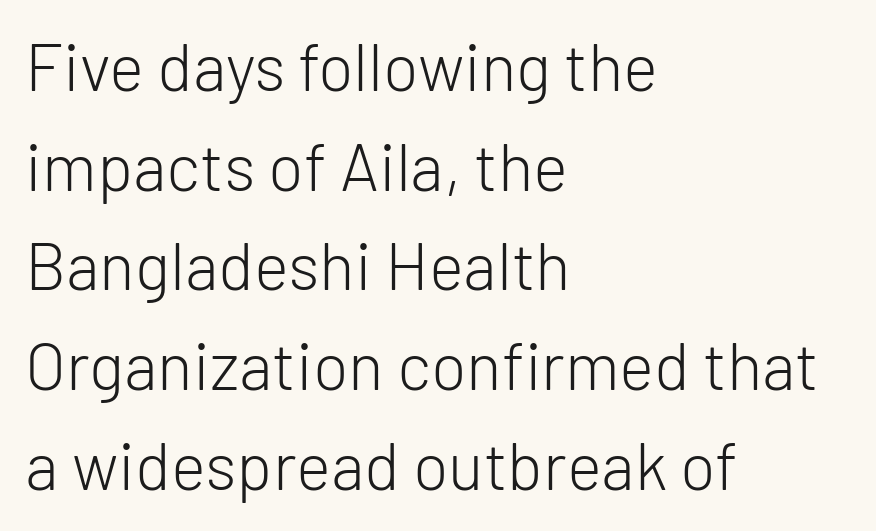
Q: Is the text bold? A: No.
Q: Is the text italic (slanted)? A: No, it is upright.
Q: Is the typeface a serif or a sans-serif typeface? A: Sans-serif.
Q: Is the text underlined? A: No.
Q: How is the paragraph aligned? A: Left-aligned.
Q: Is the spacing between letters normal or unusually wide? A: Normal.
Q: Is the spacing between lines tight, normal or loose? A: Normal.
Q: Width (condensed, normal, or wide)? A: Normal.
Q: Stroke contrast? A: Low.
Q: x-height? A: Medium.
Q: Monospaced? A: No.
